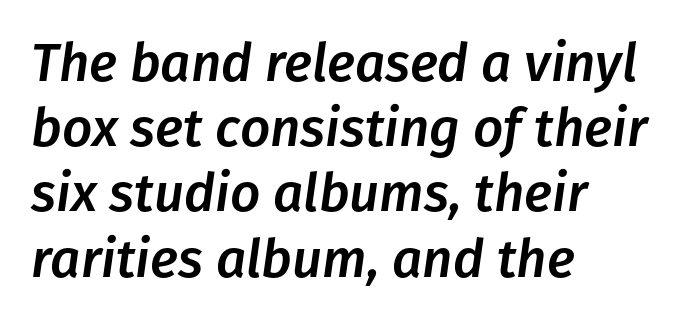
The image shows 53 px text type, italic (leaning right); set left-aligned, line spacing 1.23x, normal letter spacing, not underlined; low stroke contrast and a medium x-height.
